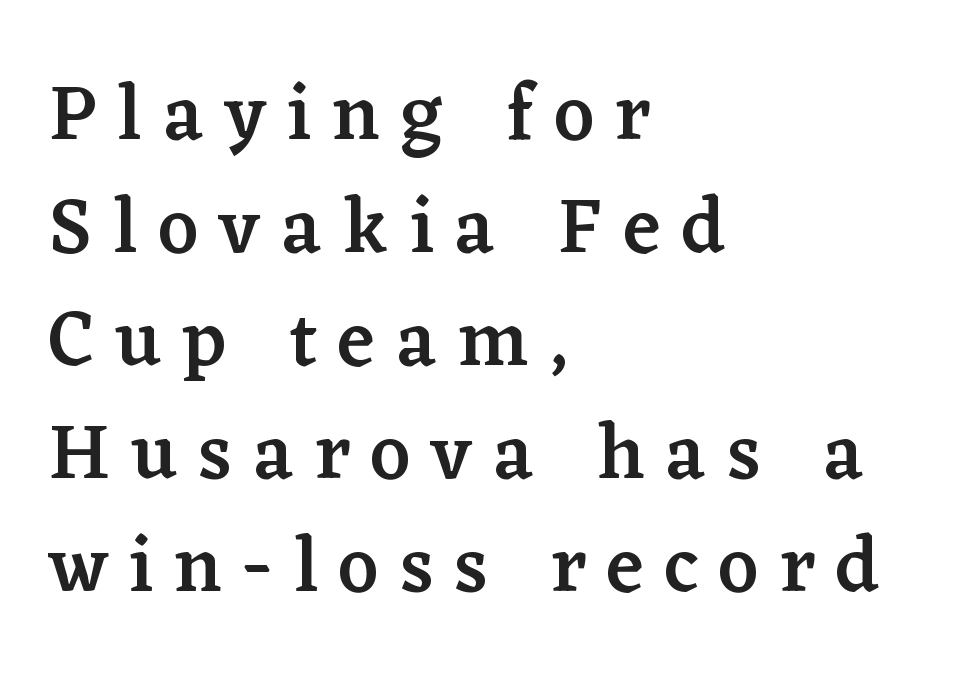
Heft: intermediate — a semibold. Leading: standard. Think of a printed novel: that variable character pitch is what you see here. The characters display serif detailing at their extremities. The lines in this sample share a left origin and differ only in where they stop. Nobody drew a line under any word here.
